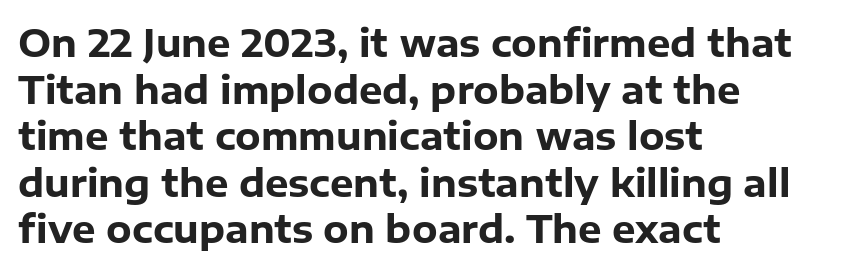
The image shows 37 px heavy sans-serif type, upright; set left-aligned, normal line spacing (1.26x), normal letter spacing, not underlined; low stroke contrast and a medium x-height.
